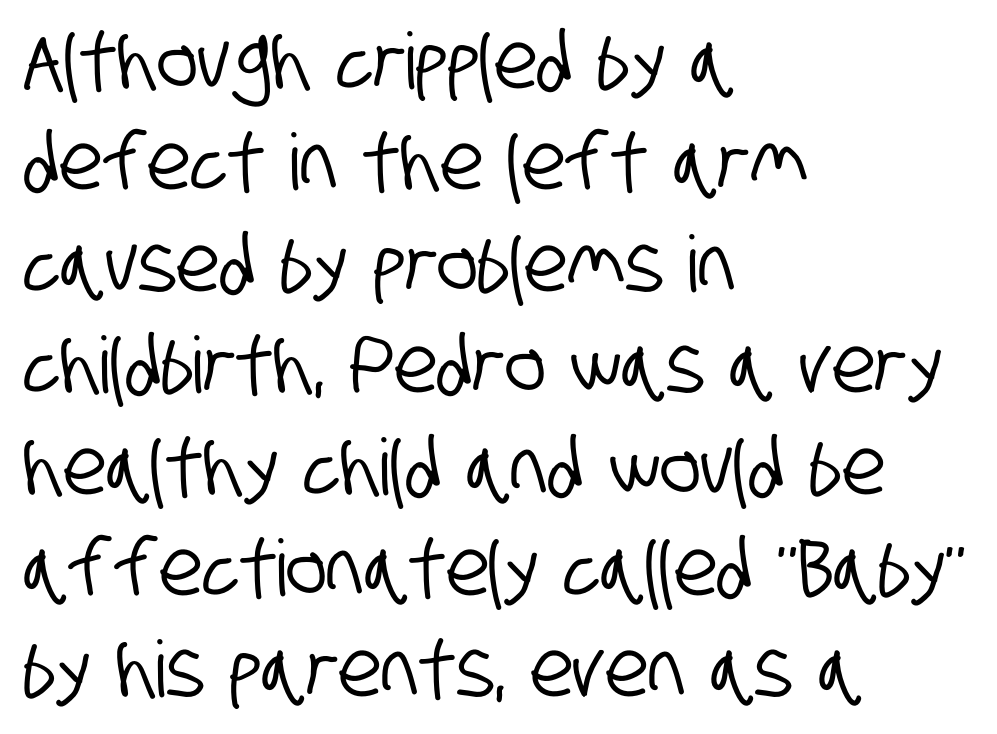
The image shows 78 px condensed sans-serif type; set left-aligned, normal line spacing (1.3x), normal letter spacing, not underlined; low stroke contrast and a large x-height.
